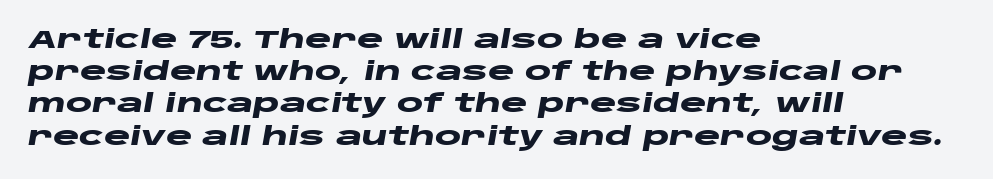
{"italic": "yes", "lean": "right", "slant_degrees": 10, "bold": "yes", "underline": "no", "align": "left", "line_spacing": "normal", "line_spacing_ratio": 1.29, "letter_spacing": "normal", "letter_spacing_em": 0.0, "glyph_px": 25}
